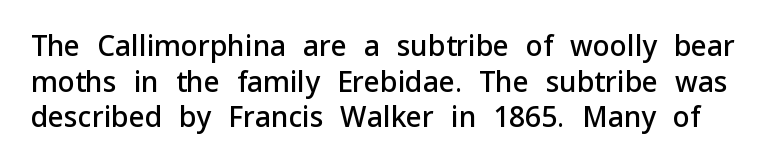
Q: Is the text bold? A: Semi-bold.
Q: Is the text italic (slanted)? A: No, it is upright.
Q: Is the typeface a serif or a sans-serif typeface? A: Sans-serif.
Q: Is the text underlined? A: No.
Q: Is the spacing between letters normal or unusually wide? A: Normal.
Q: Is the spacing between lines tight, normal or loose? A: Normal.
Q: Width (condensed, normal, or wide)? A: Normal.
Q: Stroke contrast? A: Low.
Q: x-height? A: Medium.
Q: Monospaced? A: No.
